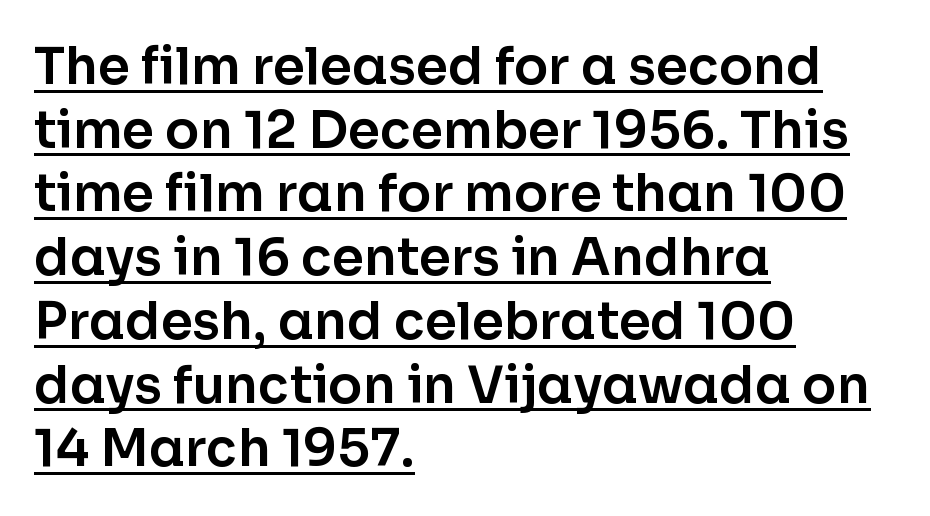
Underlining? Definitely there. Type style note: lacks serifs. Summary of vertical rhythm: regular, with standard interline spacing. Spacing verdict: proportional, widths tailored to each character. No extra tracking has been applied to these lines.
